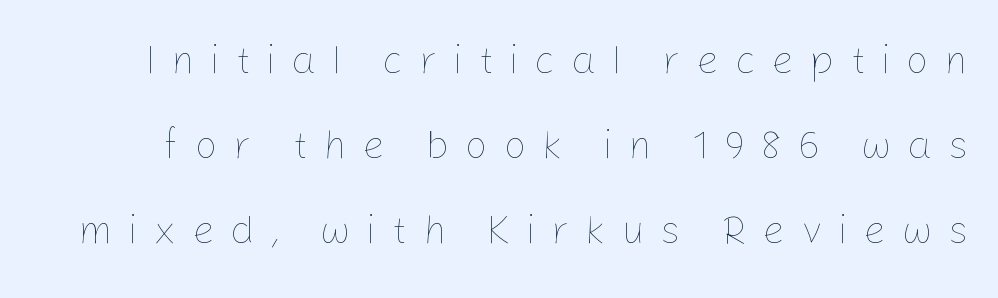
The image shows 40 px thin type, upright; set loose line spacing (2.13x), unusually wide letter spacing (+0.39 em), not underlined; low stroke contrast and a medium x-height.
